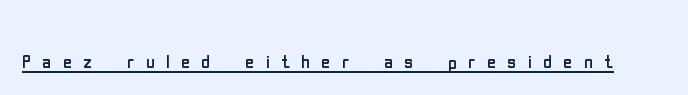
Stroke mass is kept to a normal reading level or below. What stands out about the letter spacing? Its width — letters are far apart. Vertical strokes here are truly vertical. What decoration does the sample have? An underline.
